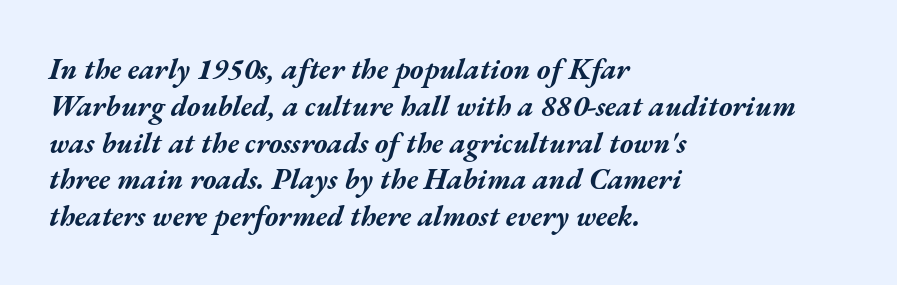
Plain, unruled lines of type. Is there much room between lines? A standard amount, neither cramped nor airy. This is heavy type, rendered in bold. Every row of glyphs begins at an identical x-position on the left.
